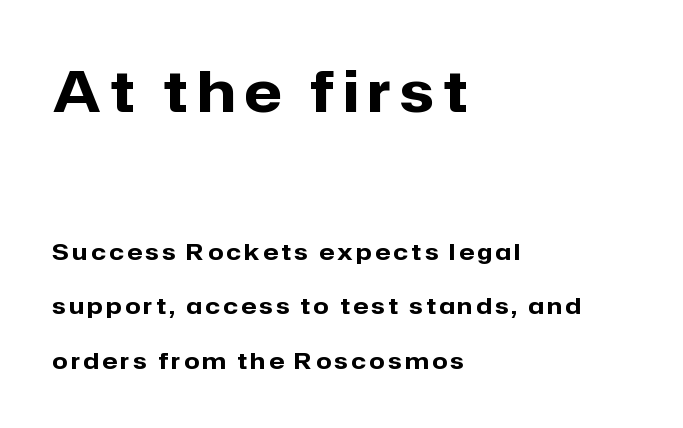
The baseline area is clear. Line spacing here is loose. The glyphs have the mass of a bold cut. Serif or sans? Sans — the stroke terminals are bare.
